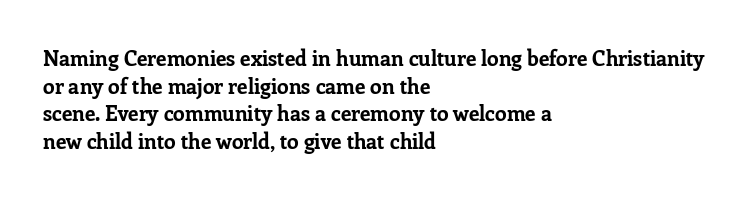
{"italic": "no", "bold": "yes", "underline": "no", "align": "left", "line_spacing": "normal", "line_spacing_ratio": 1.32, "letter_spacing": "normal", "letter_spacing_em": 0.0, "glyph_px": 21}
